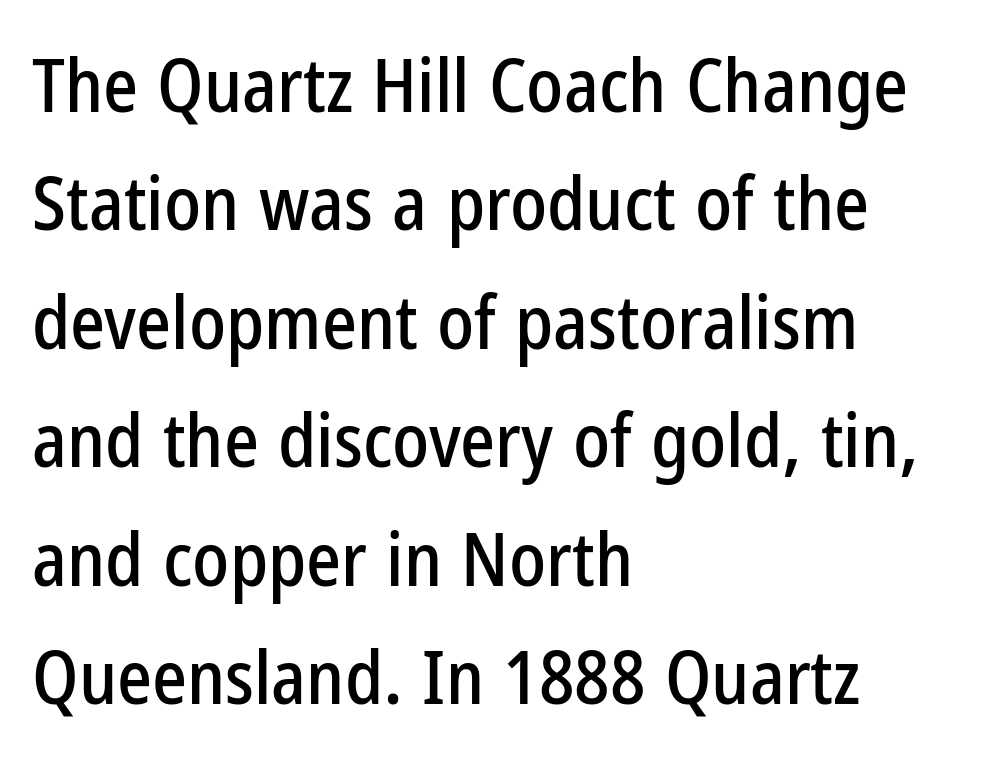
Q: Is the text italic (slanted)? A: No, it is upright.
Q: Is the typeface a serif or a sans-serif typeface? A: Sans-serif.
Q: Is the text underlined? A: No.
Q: How is the paragraph aligned? A: Left-aligned.
Q: Is the spacing between letters normal or unusually wide? A: Normal.
Q: Is the spacing between lines tight, normal or loose? A: Normal.
Q: Width (condensed, normal, or wide)? A: Condensed.
Q: Stroke contrast? A: Low.
Q: x-height? A: Medium.
Q: Monospaced? A: No.
